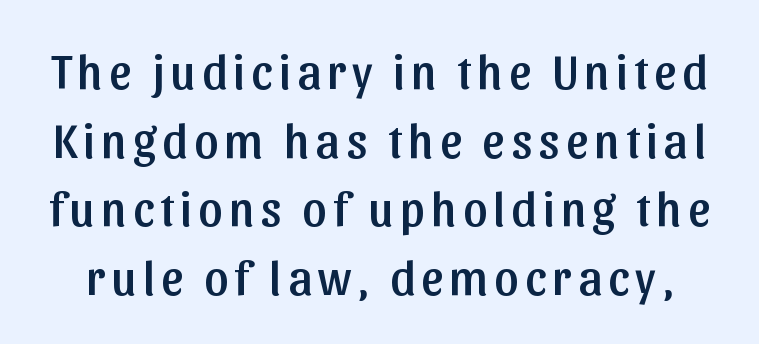
{"serif": "no", "italic": "no", "width": "normal", "stroke_contrast": "low", "x_height": "medium", "monospaced": "no", "underline": "no", "line_spacing": "normal", "line_spacing_ratio": 1.43, "glyph_px": 48}
